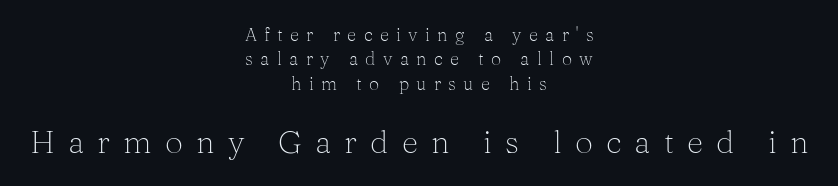
The image shows 32 px light serif type, upright; set centered, normal line spacing (1.35x), unusually wide letter spacing (+0.41 em), not underlined; the second (bottom) block is 1.78x larger; medium stroke contrast and a medium x-height.
